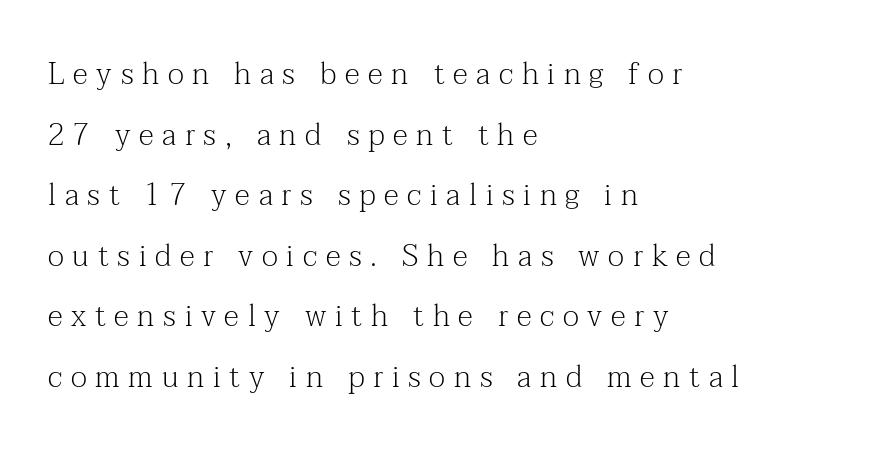
Think of a printed novel: that variable character pitch is what you see here. The font's upright variant was chosen for this text. Old-style or modern, the face here clearly has serifs. The tracking reads as deliberately expanded to a designer's eye.
